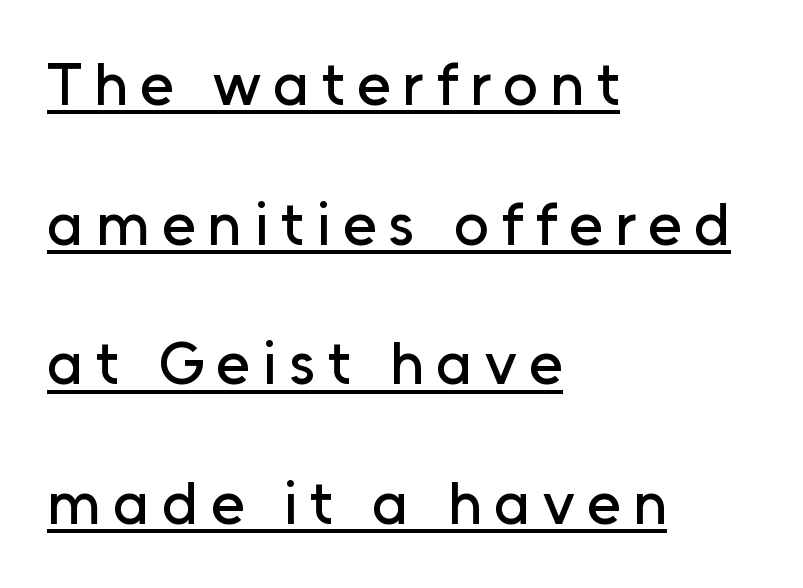
Q: Is the text italic (slanted)? A: No, it is upright.
Q: Is the typeface a serif or a sans-serif typeface? A: Sans-serif.
Q: Is the text underlined? A: Yes.
Q: How is the paragraph aligned? A: Left-aligned.
Q: Is the spacing between letters normal or unusually wide? A: Unusually wide.
Q: Is the spacing between lines tight, normal or loose? A: Loose.
Q: Width (condensed, normal, or wide)? A: Normal.
Q: Stroke contrast? A: Low.
Q: x-height? A: Medium.
Q: Monospaced? A: No.
